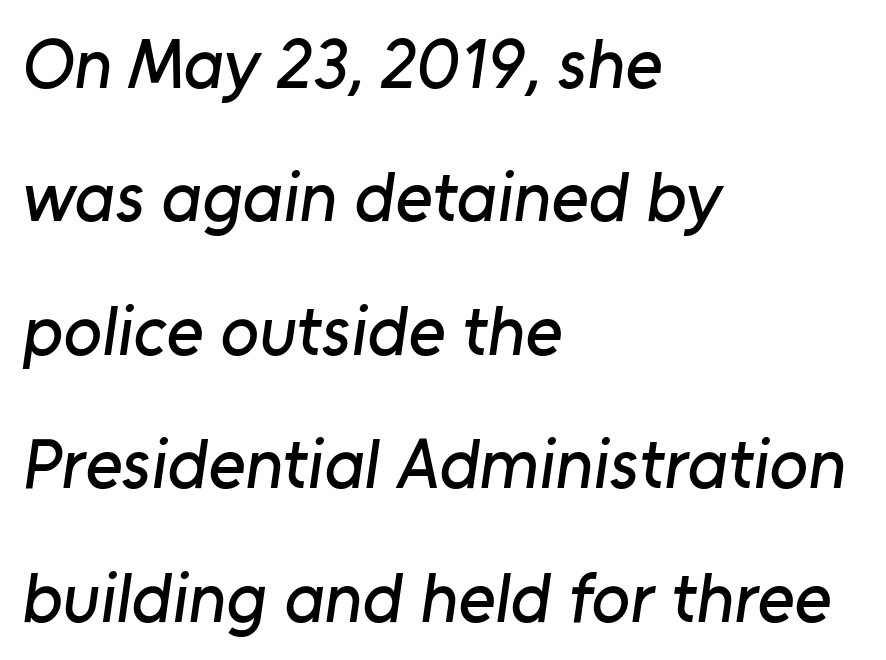
Q: Is the typeface a serif or a sans-serif typeface? A: Sans-serif.
Q: Is the text underlined? A: No.
Q: How is the paragraph aligned? A: Left-aligned.
Q: Is the spacing between letters normal or unusually wide? A: Normal.
Q: Width (condensed, normal, or wide)? A: Normal.
Q: Stroke contrast? A: Low.
Q: x-height? A: Medium.
Q: Monospaced? A: No.
